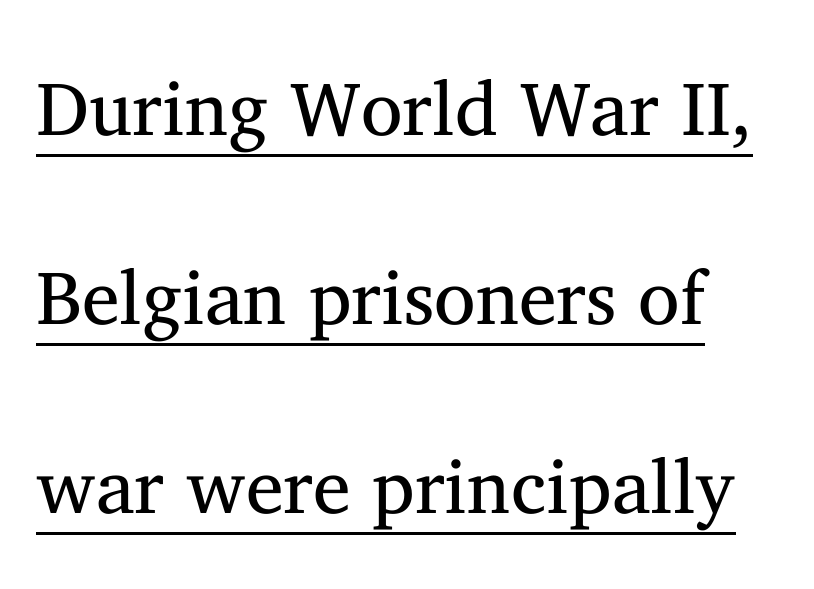
Q: Is the text bold? A: No.
Q: Is the text italic (slanted)? A: No, it is upright.
Q: Is the typeface a serif or a sans-serif typeface? A: Serif.
Q: Is the text underlined? A: Yes.
Q: Is the spacing between letters normal or unusually wide? A: Normal.
Q: Is the spacing between lines tight, normal or loose? A: Loose.
Q: Width (condensed, normal, or wide)? A: Normal.
Q: Stroke contrast? A: Medium.
Q: x-height? A: Medium.
Q: Monospaced? A: No.
